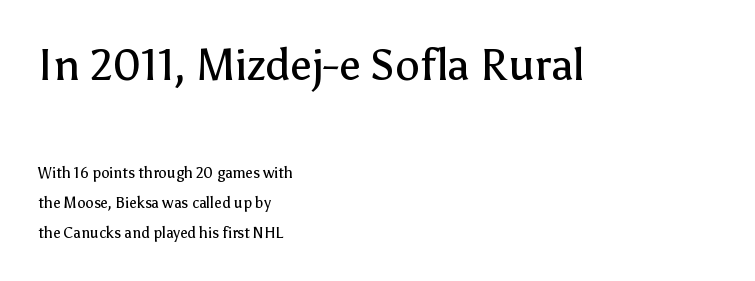
Q: Is the text bold? A: No.
Q: Is the text italic (slanted)? A: No, it is upright.
Q: Is the typeface a serif or a sans-serif typeface? A: Sans-serif.
Q: Is the text underlined? A: No.
Q: How is the paragraph aligned? A: Left-aligned.
Q: Is the spacing between letters normal or unusually wide? A: Normal.
Q: Is the spacing between lines tight, normal or loose? A: Loose.
Q: Which block of text is set in a larger size, the first (top) or the second (bottom)? A: The first (top) one.
Q: Width (condensed, normal, or wide)? A: Normal.
Q: Stroke contrast? A: Low.
Q: x-height? A: Medium.
Q: Monospaced? A: No.
